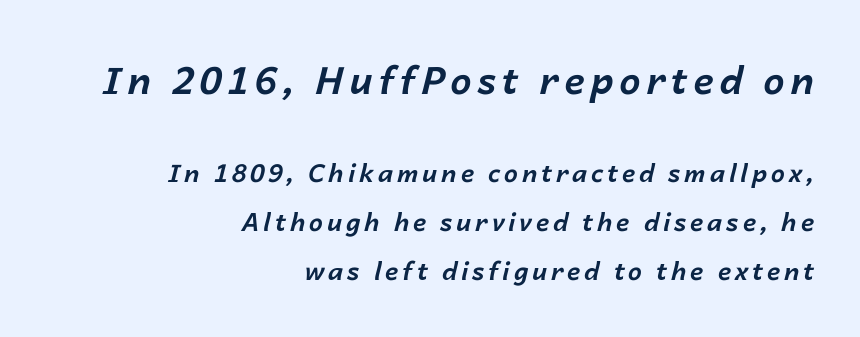
Q: Is the text bold? A: Yes.
Q: Is the text italic (slanted)? A: Yes, it leans right by about 14 degrees.
Q: Is the text underlined? A: No.
Q: How is the paragraph aligned? A: Right-aligned.
Q: Is the spacing between lines tight, normal or loose? A: Loose.
Q: Which block of text is set in a larger size, the first (top) or the second (bottom)? A: The first (top) one.
Q: Width (condensed, normal, or wide)? A: Normal.
Q: Stroke contrast? A: Low.
Q: x-height? A: Medium.
Q: Monospaced? A: No.
